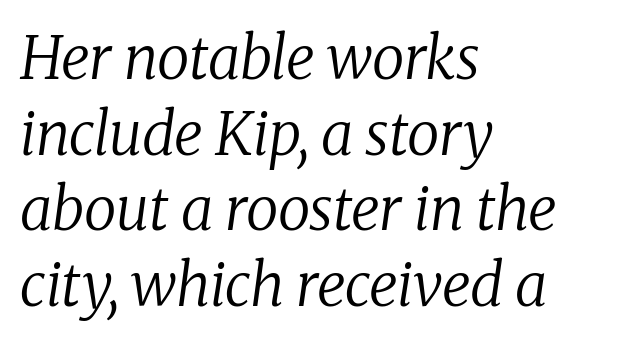
{"serif": "yes", "italic": "yes", "lean": "right", "slant_degrees": 8, "bold": "no", "weight": "regular", "width": "normal", "stroke_contrast": "low", "x_height": "medium", "monospaced": "no", "underline": "no", "align": "left", "line_spacing": "normal", "line_spacing_ratio": 1.28, "letter_spacing": "normal", "letter_spacing_em": 0.0, "glyph_px": 59}
